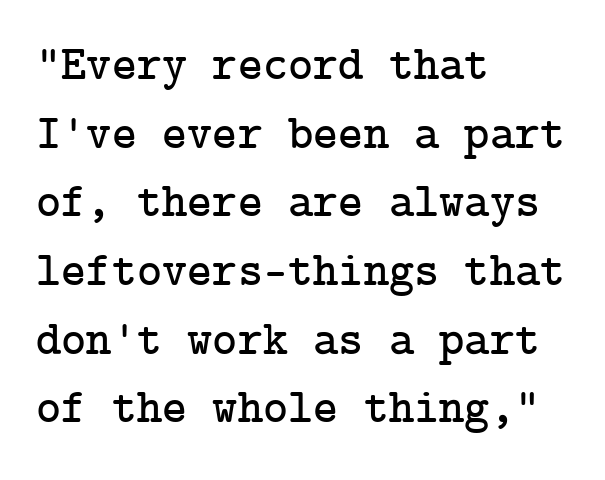
The axis of the letterforms is exactly vertical. Look at the tracking — it's just the regular setting, nothing added. The block of text has a typical density, with ordinary space between rows. The glyphs are unaccompanied by any horizontal stroke below them. The glyphs in this specimen are seriffed. The rendering anchors every line to the left-hand side.
